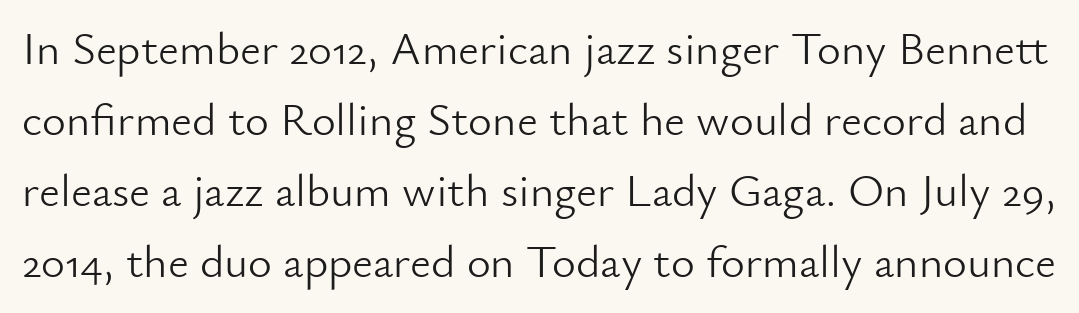
Q: Is the text bold? A: No.
Q: Is the text italic (slanted)? A: No, it is upright.
Q: Is the typeface a serif or a sans-serif typeface? A: Sans-serif.
Q: Is the text underlined? A: No.
Q: Is the spacing between letters normal or unusually wide? A: Normal.
Q: Is the spacing between lines tight, normal or loose? A: Normal.
Q: Width (condensed, normal, or wide)? A: Normal.
Q: Stroke contrast? A: Low.
Q: x-height? A: Small.
Q: Monospaced? A: No.
